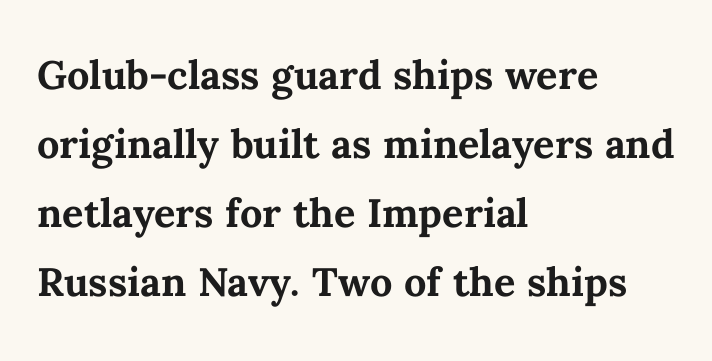
Q: Is the text bold? A: Yes.
Q: Is the text italic (slanted)? A: No, it is upright.
Q: Is the text underlined? A: No.
Q: How is the paragraph aligned? A: Left-aligned.
Q: Is the spacing between letters normal or unusually wide? A: Normal.
Q: Is the spacing between lines tight, normal or loose? A: Normal.
Q: Width (condensed, normal, or wide)? A: Normal.
Q: Stroke contrast? A: Medium.
Q: x-height? A: Medium.
Q: Monospaced? A: No.
